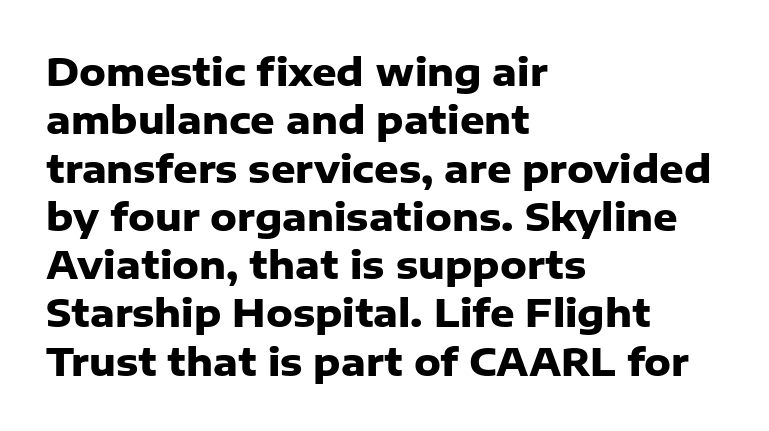
The axis of the letterforms is exactly vertical. You can tell from the bare stems that sans-serif type was used. Notice how thick the strokes are: this is what a full bold looks like. Is there much room between lines? A standard amount, neither cramped nor airy. The letterforms sit shoulder to shoulder at normal distance. A student would call this left alignment; a typographer would say flush left, rag right.
